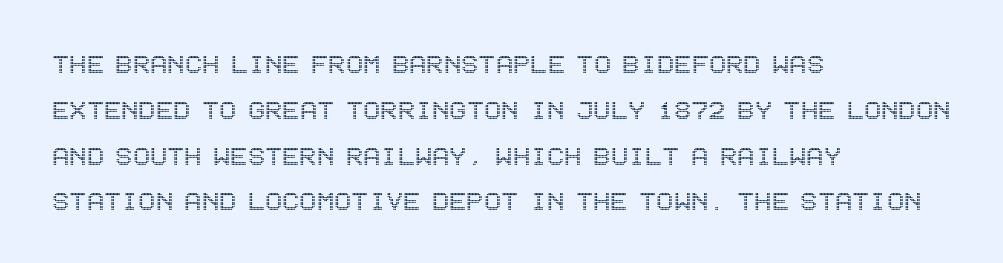
Q: Is the text italic (slanted)? A: No, it is upright.
Q: Is the text underlined? A: No.
Q: How is the paragraph aligned? A: Left-aligned.
Q: Is the spacing between letters normal or unusually wide? A: Normal.
Q: Is the spacing between lines tight, normal or loose? A: Normal.
Q: Width (condensed, normal, or wide)? A: Condensed.
Q: x-height? A: Large.
